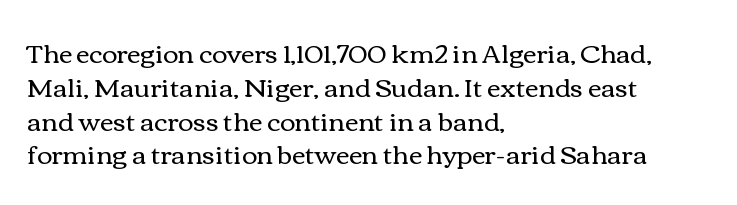
Q: Is the text bold? A: No.
Q: Is the text italic (slanted)? A: No, it is upright.
Q: Is the text underlined? A: No.
Q: How is the paragraph aligned? A: Left-aligned.
Q: Is the spacing between letters normal or unusually wide? A: Normal.
Q: Is the spacing between lines tight, normal or loose? A: Normal.
